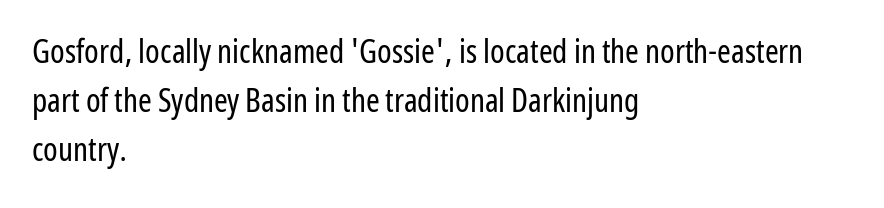
{"serif": "no", "italic": "no", "bold": "no", "weight": "regular", "width": "condensed", "stroke_contrast": "low", "x_height": "medium", "monospaced": "no", "underline": "no", "align": "left", "line_spacing": "normal", "line_spacing_ratio": 1.49, "letter_spacing": "normal", "letter_spacing_em": 0.0, "glyph_px": 33}
